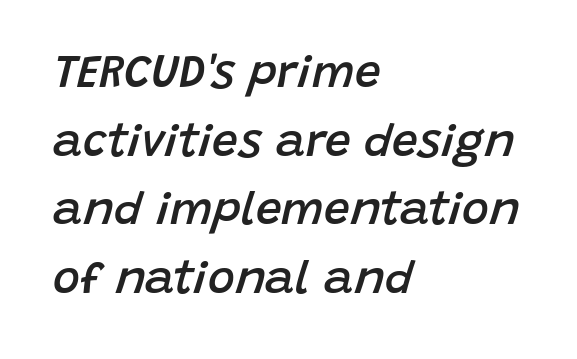
The image shows 46 px semibold type, italic (leaning right); set left-aligned, normal line spacing (1.49x), normal letter spacing, not underlined; low stroke contrast and a large x-height.
